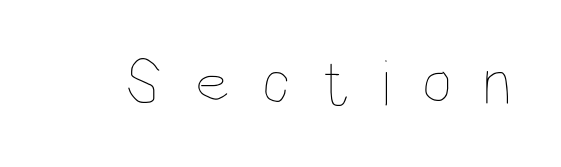
{"italic": "no", "bold": "no", "weight": "thin", "width": "condensed", "stroke_contrast": "low", "x_height": "large", "monospaced": "no", "underline": "no", "letter_spacing": "wide", "letter_spacing_em": 0.48, "glyph_px": 66}
